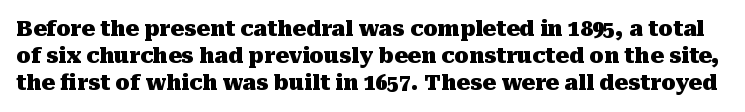
The image shows 21 px bold type, upright; set normal line spacing (1.28x), normal letter spacing, not underlined.
